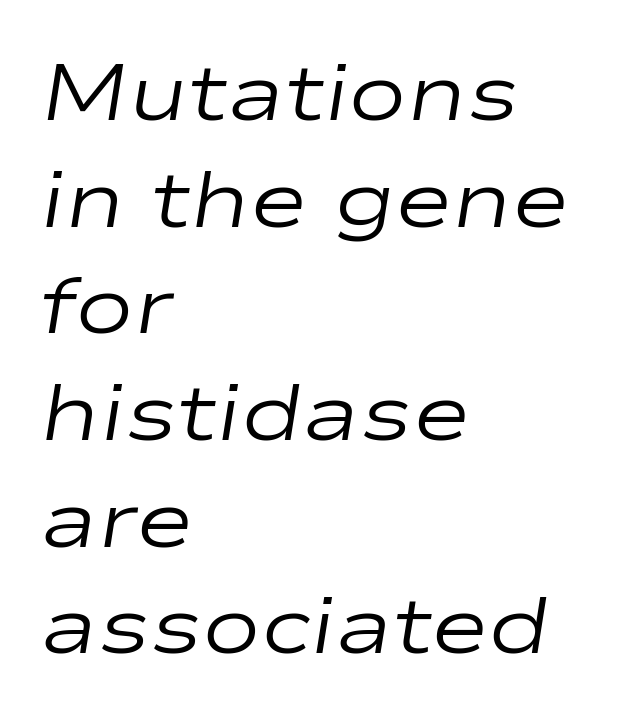
{"italic": "yes", "lean": "right", "slant_degrees": 9, "bold": "no", "weight": "regular", "width": "wide", "stroke_contrast": "low", "x_height": "medium", "monospaced": "no", "underline": "no", "align": "left", "line_spacing": "normal", "line_spacing_ratio": 1.35, "letter_spacing": "normal", "letter_spacing_em": 0.0, "glyph_px": 79}
